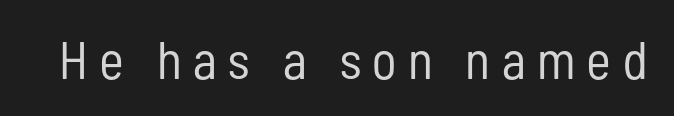
The image shows 53 px regular-weight, condensed sans-serif type, upright; set unusually wide letter spacing (+0.21 em), not underlined; low stroke contrast and a medium x-height.
